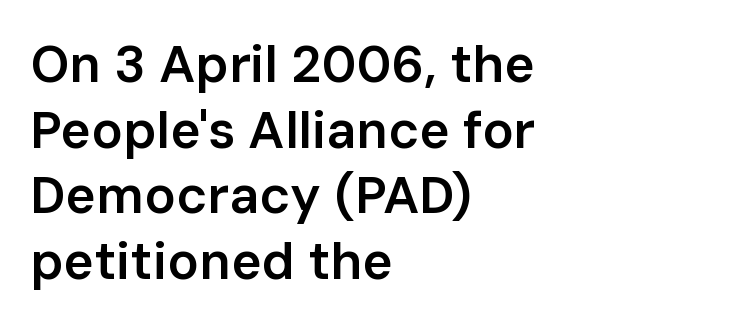
These lines carry some extra weight — a demibold, not a full bold. Inter-character spacing is left at the font's built-in metrics. Casual observation: everything's shoved over to the left. Nobody drew a line under any word here.
